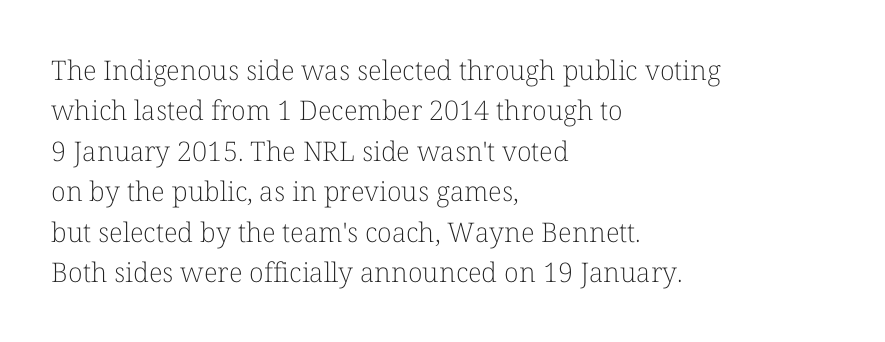
The image shows 27 px text type, upright; set left-aligned, normal line spacing (1.5x), normal letter spacing, not underlined.
